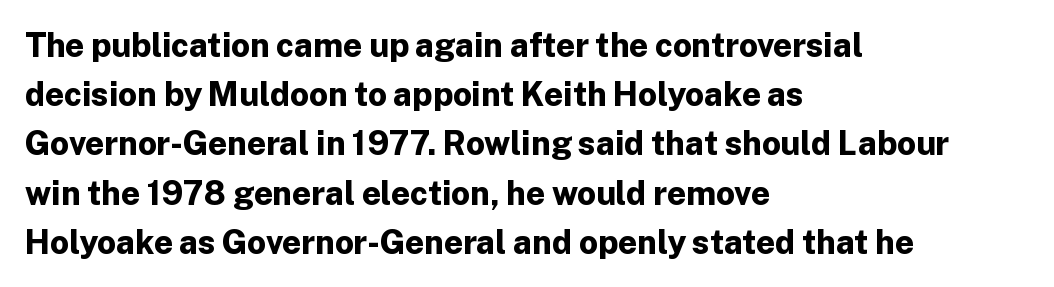
Q: Is the text bold? A: Yes.
Q: Is the text italic (slanted)? A: No, it is upright.
Q: Is the typeface a serif or a sans-serif typeface? A: Sans-serif.
Q: Is the text underlined? A: No.
Q: How is the paragraph aligned? A: Left-aligned.
Q: Is the spacing between letters normal or unusually wide? A: Normal.
Q: Is the spacing between lines tight, normal or loose? A: Normal.
Q: Width (condensed, normal, or wide)? A: Normal.
Q: Stroke contrast? A: Low.
Q: x-height? A: Medium.
Q: Monospaced? A: No.
